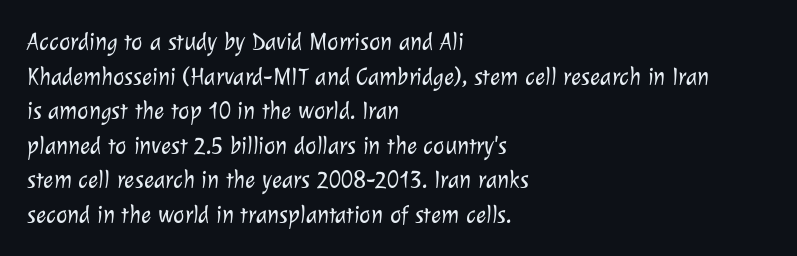
{"bold": "no", "underline": "no", "align": "left", "line_spacing": "normal", "line_spacing_ratio": 1.44, "letter_spacing": "normal", "letter_spacing_em": 0.0, "glyph_px": 24}
